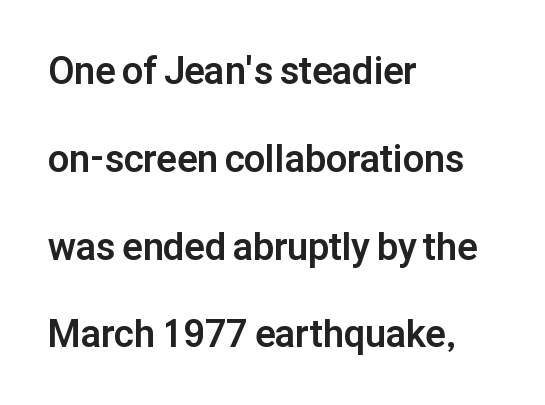
{"serif": "no", "italic": "no", "bold": "yes", "weight": "bold", "width": "normal", "stroke_contrast": "low", "x_height": "medium", "monospaced": "no", "underline": "no", "align": "left", "line_spacing": "loose", "line_spacing_ratio": 2.31, "letter_spacing": "normal", "letter_spacing_em": 0.0, "glyph_px": 38}
